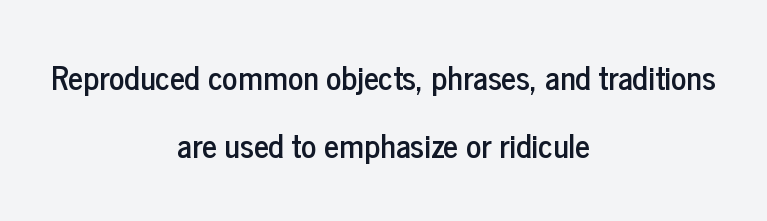
The image shows 32 px condensed sans-serif type, upright; set centered, loose line spacing (2.14x), normal letter spacing, not underlined; low stroke contrast and a medium x-height.
